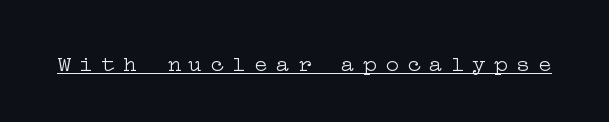
Q: Is the text bold? A: No.
Q: Is the text italic (slanted)? A: No, it is upright.
Q: Is the text underlined? A: Yes.
Q: Is the spacing between letters normal or unusually wide? A: Unusually wide.
